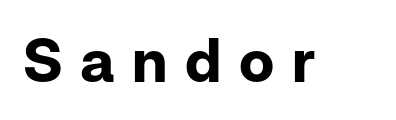
{"serif": "no", "italic": "no", "bold": "yes", "weight": "bold", "width": "normal", "stroke_contrast": "low", "x_height": "medium", "monospaced": "no", "underline": "no", "letter_spacing": "wide", "letter_spacing_em": 0.29, "glyph_px": 60}
